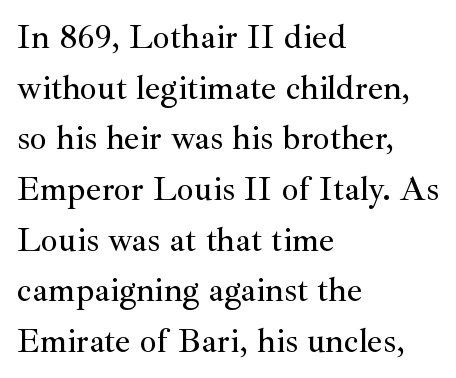
The image shows 34 px serif type, upright; set left-aligned, normal line spacing (1.49x), normal letter spacing, not underlined; medium stroke contrast and a small x-height.
